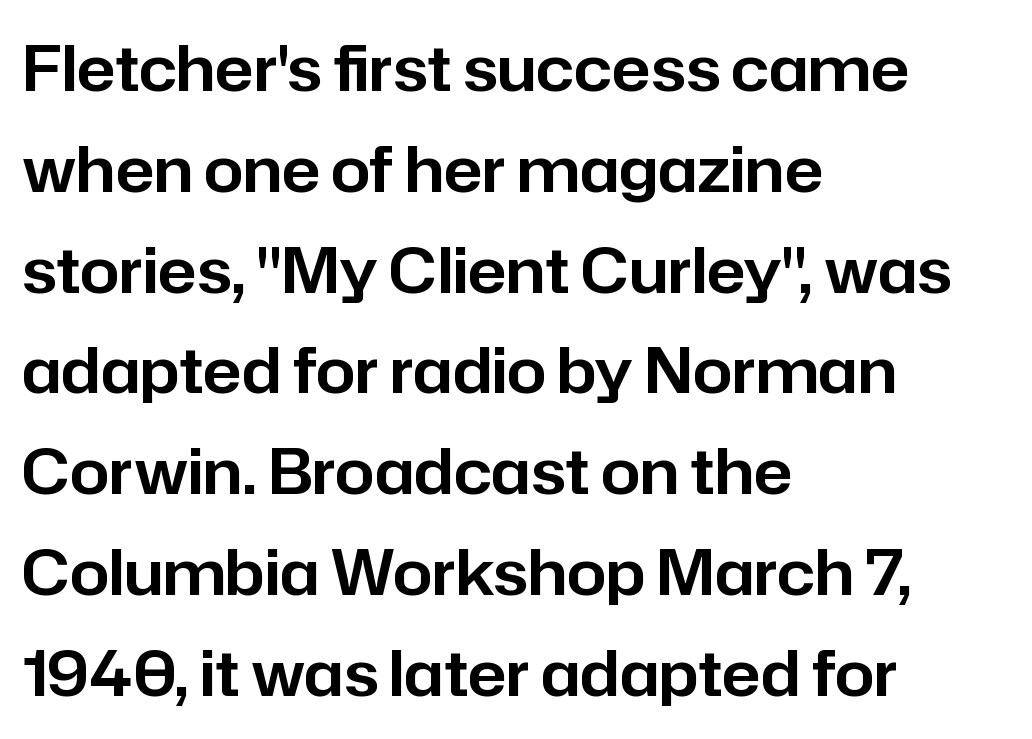
{"serif": "no", "italic": "no", "width": "normal", "stroke_contrast": "low", "x_height": "medium", "monospaced": "no", "underline": "no", "align": "left", "line_spacing": "normal", "line_spacing_ratio": 1.6, "letter_spacing": "normal", "letter_spacing_em": 0.0, "glyph_px": 63}
